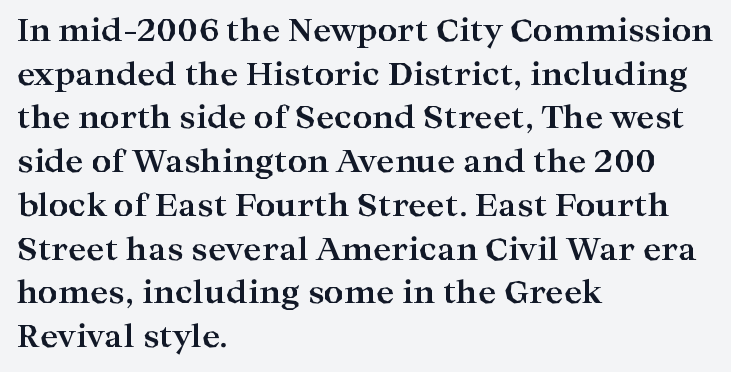
Q: Is the text bold? A: Yes.
Q: Is the text italic (slanted)? A: No, it is upright.
Q: Is the typeface a serif or a sans-serif typeface? A: Serif.
Q: Is the text underlined? A: No.
Q: How is the paragraph aligned? A: Left-aligned.
Q: Is the spacing between letters normal or unusually wide? A: Normal.
Q: Is the spacing between lines tight, normal or loose? A: Normal.
Q: Width (condensed, normal, or wide)? A: Wide.
Q: Stroke contrast? A: High.
Q: x-height? A: Medium.
Q: Monospaced? A: No.
